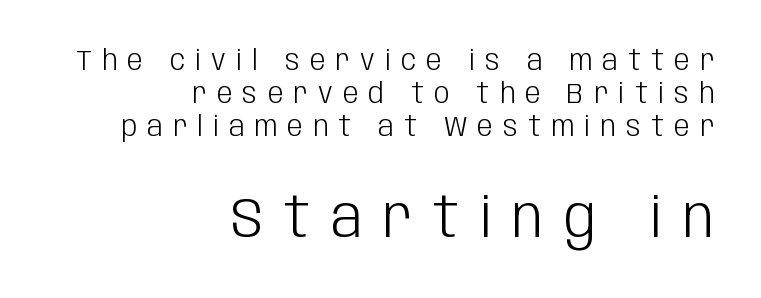
{"serif": "no", "italic": "no", "bold": "no", "weight": "light", "width": "condensed", "stroke_contrast": "low", "x_height": "large", "monospaced": "no", "underline": "no", "align": "right", "line_spacing_ratio": 1.17, "letter_spacing": "wide", "letter_spacing_em": 0.36, "larger_block": "second", "size_ratio": 2.04, "glyph_px": 57}
